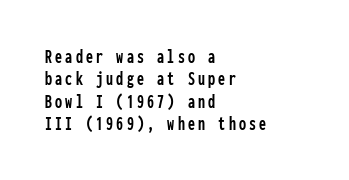
The image shows 20 px text type, upright; set left-aligned, tight line spacing (1.12x), not underlined.
